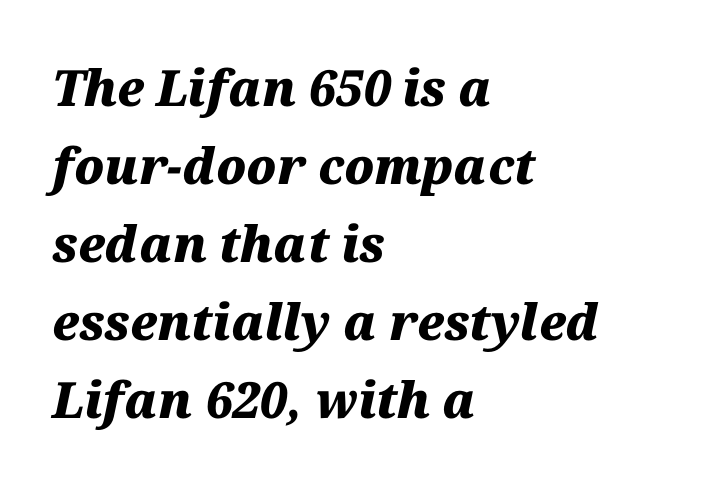
The image shows 50 px heavy type, italic (leaning right); set left-aligned, normal line spacing (1.56x), normal letter spacing, not underlined; medium stroke contrast and a medium x-height.
